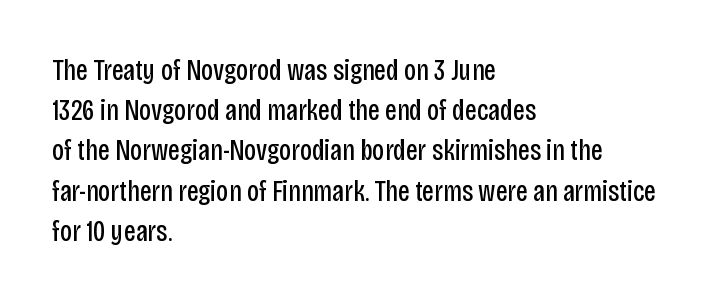
{"serif": "no", "italic": "no", "bold": "no", "weight": "regular", "width": "condensed", "stroke_contrast": "low", "x_height": "large", "monospaced": "no", "underline": "no", "align": "left", "line_spacing": "normal", "line_spacing_ratio": 1.34, "letter_spacing": "normal", "letter_spacing_em": 0.0, "glyph_px": 30}
